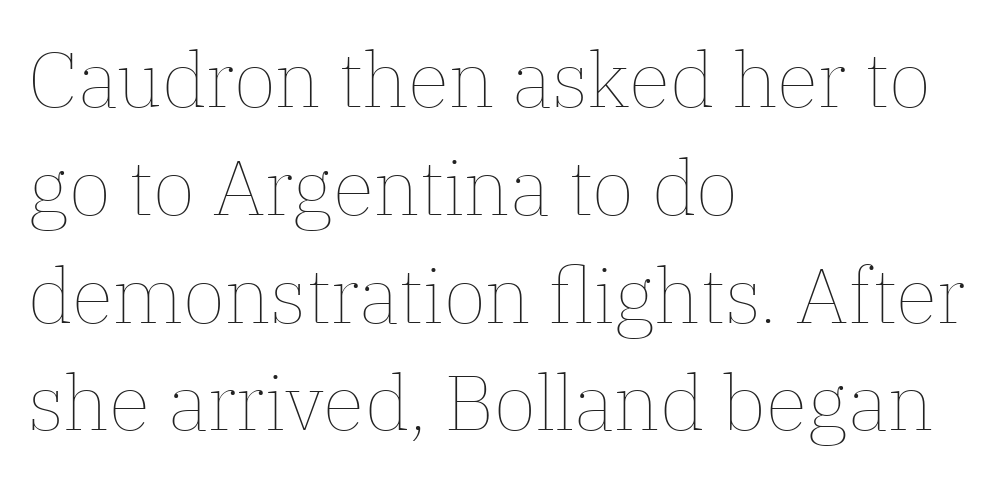
The image shows 77 px thin type, upright; set left-aligned, normal line spacing (1.4x), normal letter spacing, not underlined; low stroke contrast and a medium x-height.
